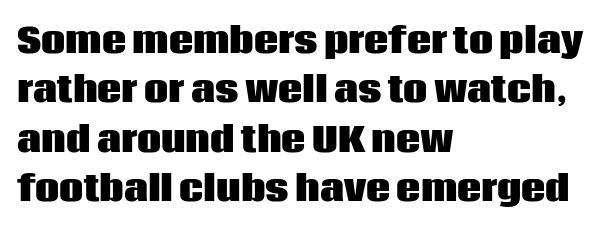
Does the leading feel generous? No, just average. The specimen reads as upright at a glance. Casual observation: everything's shoved over to the left. Typesetter's note: full bold, strokes at maximum text heaviness.
